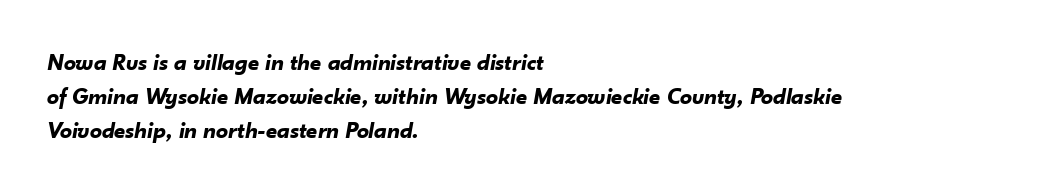
Q: Is the text bold? A: Yes.
Q: Is the text italic (slanted)? A: Yes, it leans right by about 10 degrees.
Q: Is the text underlined? A: No.
Q: How is the paragraph aligned? A: Left-aligned.
Q: Is the spacing between letters normal or unusually wide? A: Normal.
Q: Is the spacing between lines tight, normal or loose? A: Normal.
